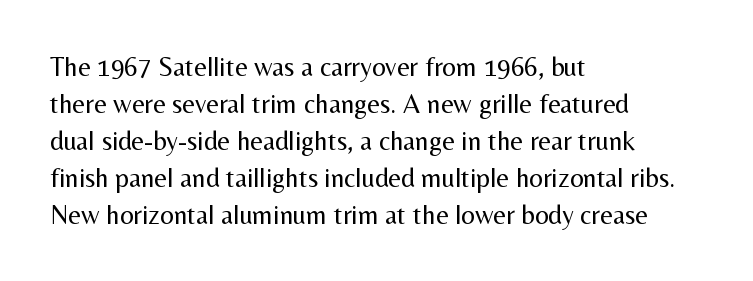
Reading down the block, your eye returns to a fixed left position each line. Tall strokes in this sample are plumb rather than angled. The rendering uses a moderate line-height, typical for paragraphs. This is not heavy type; no bold has been used. Any mark beneath the type? The region is blank. Each word holds together tightly as a unit, with standard inter-letter gaps.
